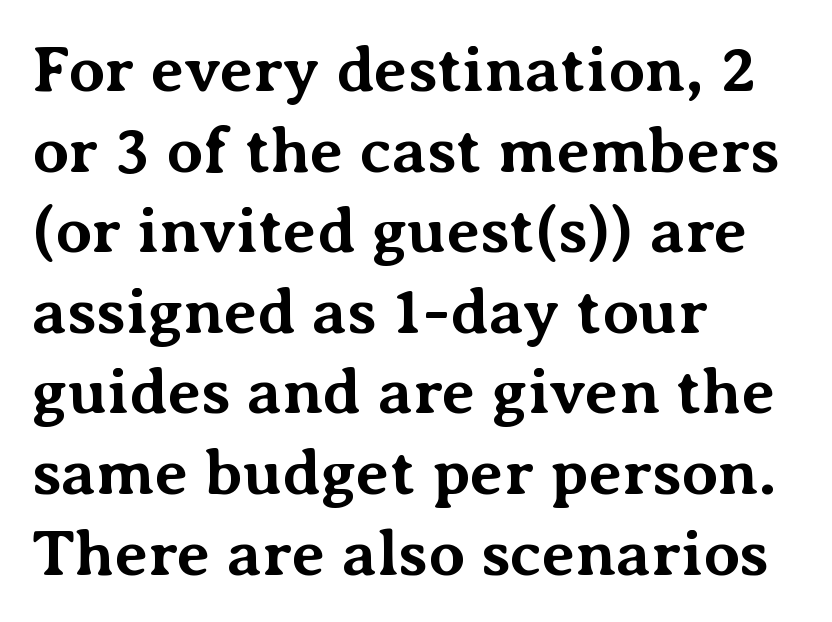
Posture: straight, roman, zero tilt. Typographically, this falls in the serif category. Visually the block forms a straight wall on the left and a jagged coastline on the right. Caption: bold face, heavy strokes.
